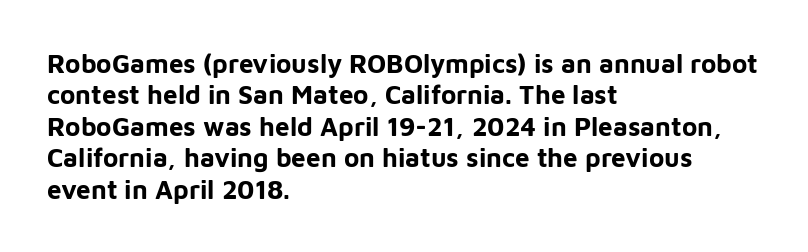
Posture: straight, roman, zero tilt. A student would call this left alignment; a typographer would say flush left, rag right. Rule under the text: the space is simply empty. Between one letter and the next there's only the usual sliver of space. Plenty of ink on the page — the face is bold.
